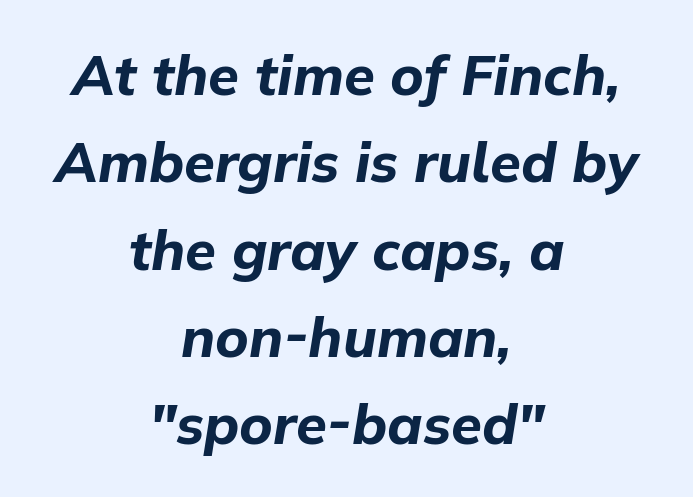
The image shows 56 px bold type, italic (leaning right); set centered, normal line spacing (1.56x), normal letter spacing, not underlined; low stroke contrast and a medium x-height.
